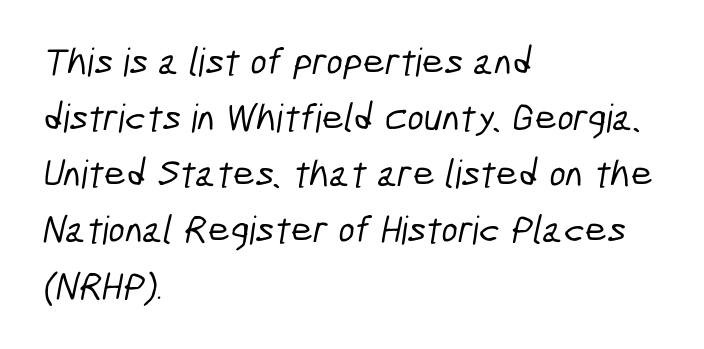
Q: Is the typeface a serif or a sans-serif typeface? A: Sans-serif.
Q: Is the text underlined? A: No.
Q: How is the paragraph aligned? A: Left-aligned.
Q: Is the spacing between letters normal or unusually wide? A: Normal.
Q: Is the spacing between lines tight, normal or loose? A: Normal.
Q: Width (condensed, normal, or wide)? A: Condensed.
Q: Stroke contrast? A: Low.
Q: x-height? A: Medium.
Q: Monospaced? A: No.
